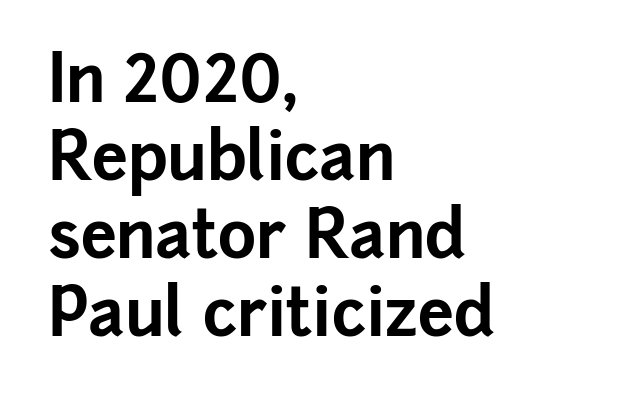
The image shows 65 px bold sans-serif type, upright; set left-aligned, line spacing 1.2x, normal letter spacing, not underlined; low stroke contrast and a medium x-height.
